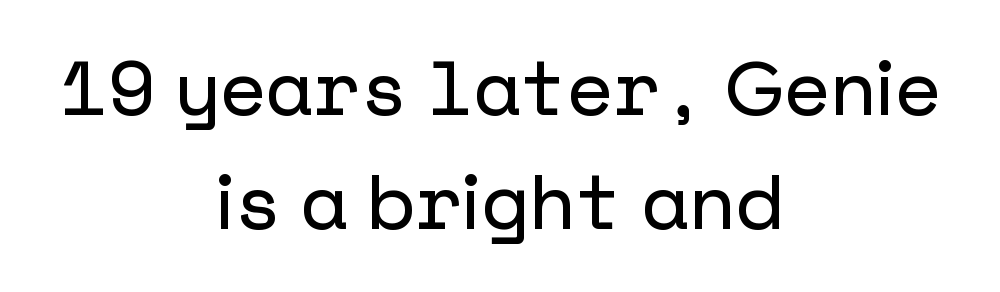
{"serif": "no", "italic": "no", "width": "normal", "stroke_contrast": "low", "x_height": "medium", "underline": "no", "align": "center", "line_spacing": "normal", "line_spacing_ratio": 1.5, "letter_spacing": "normal", "letter_spacing_em": 0.0, "glyph_px": 76}
